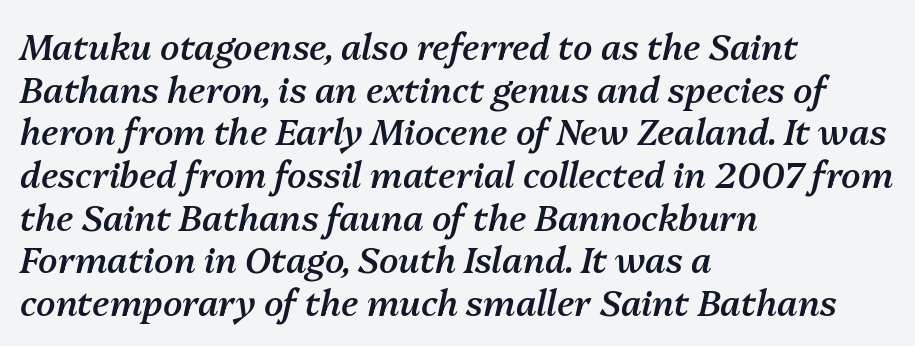
The image shows 35 px semibold type, italic (leaning right); set left-aligned, line spacing 1.22x, normal letter spacing, not underlined; medium stroke contrast and a medium x-height.
